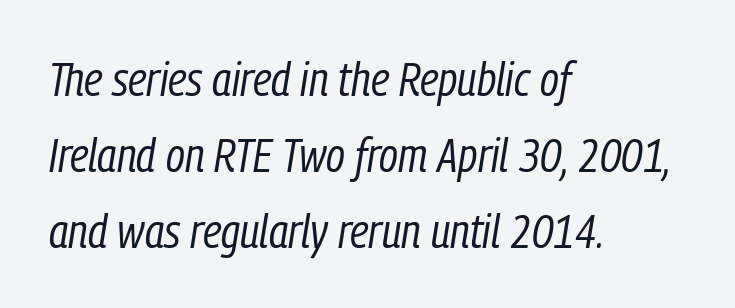
{"italic": "yes", "lean": "right", "slant_degrees": 9, "bold": "no", "weight": "regular", "width": "condensed", "stroke_contrast": "low", "x_height": "medium", "monospaced": "no", "underline": "no", "align": "left", "line_spacing": "normal", "line_spacing_ratio": 1.58, "letter_spacing": "normal", "letter_spacing_em": 0.0, "glyph_px": 48}
